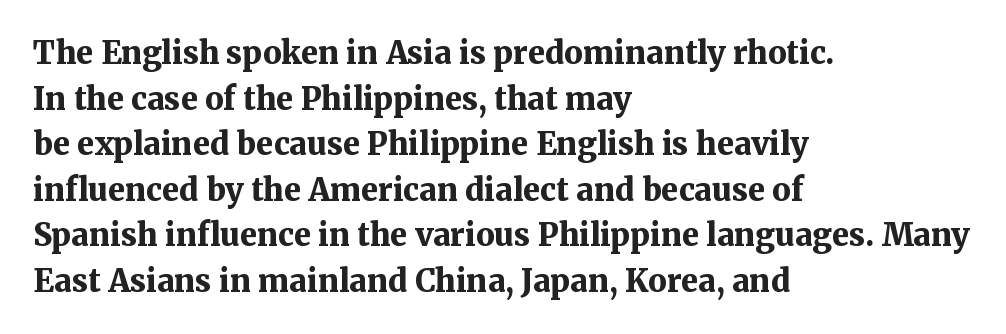
Q: Is the text bold? A: Yes.
Q: Is the text italic (slanted)? A: No, it is upright.
Q: Is the typeface a serif or a sans-serif typeface? A: Serif.
Q: Is the text underlined? A: No.
Q: How is the paragraph aligned? A: Left-aligned.
Q: Is the spacing between letters normal or unusually wide? A: Normal.
Q: Is the spacing between lines tight, normal or loose? A: Normal.
Q: Width (condensed, normal, or wide)? A: Normal.
Q: Stroke contrast? A: Medium.
Q: x-height? A: Medium.
Q: Monospaced? A: No.
